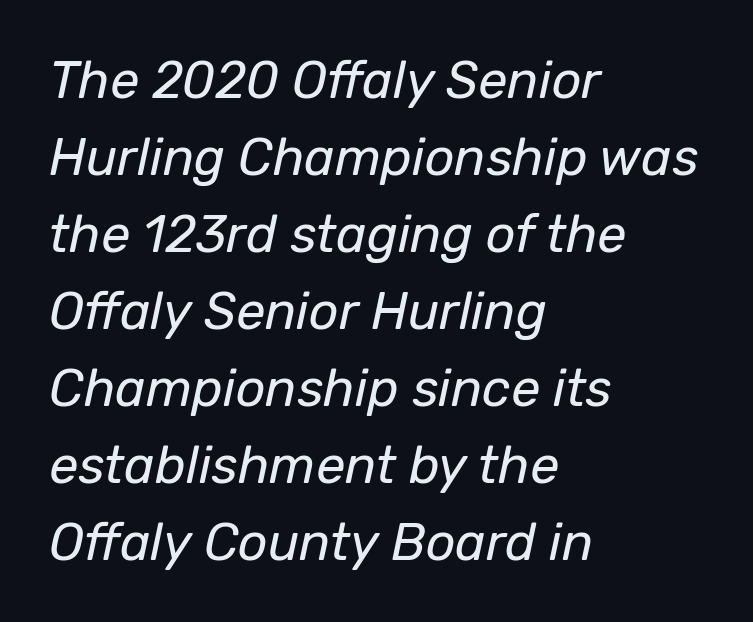
Spacing verdict: proportional, widths tailored to each character. In terms of leading, this rendering sits right in the middle. Honestly, the letter spacing is just normal — you wouldn't notice it. A quiet, ordinary-to-light weight characterises the typeface. The typesetter chose a ragged-right arrangement here.
